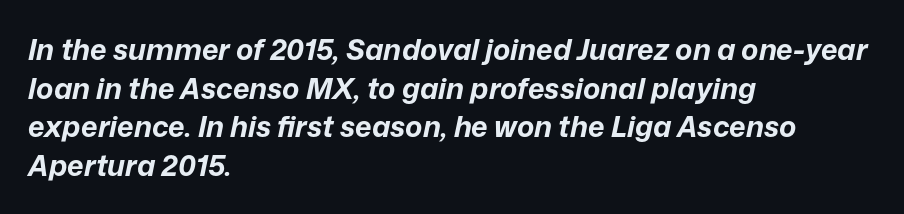
{"italic": "yes", "lean": "right", "slant_degrees": 12, "bold": "yes", "weight": "bold", "width": "normal", "stroke_contrast": "low", "x_height": "medium", "monospaced": "no", "underline": "no", "align": "left", "line_spacing": "normal", "line_spacing_ratio": 1.33, "letter_spacing": "normal", "letter_spacing_em": 0.0, "glyph_px": 29}
